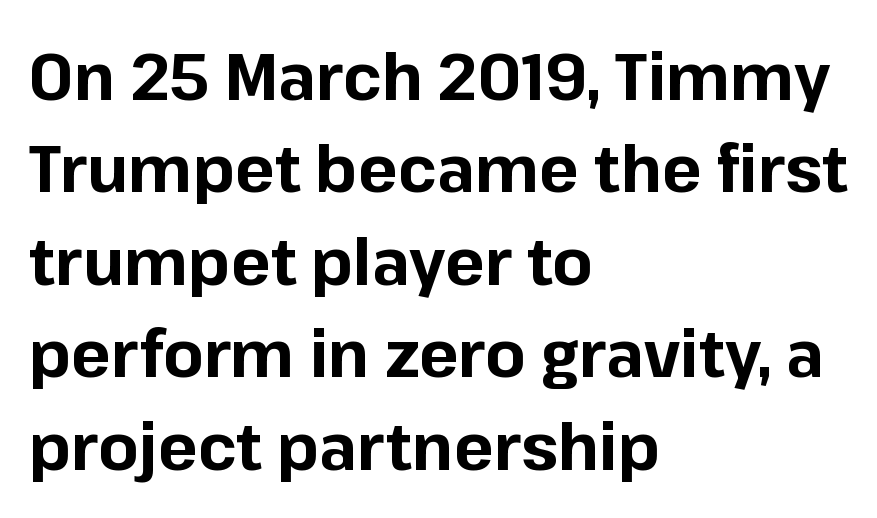
The image shows 66 px bold sans-serif type, upright; set left-aligned, normal line spacing (1.4x), normal letter spacing, not underlined; low stroke contrast and a medium x-height.
